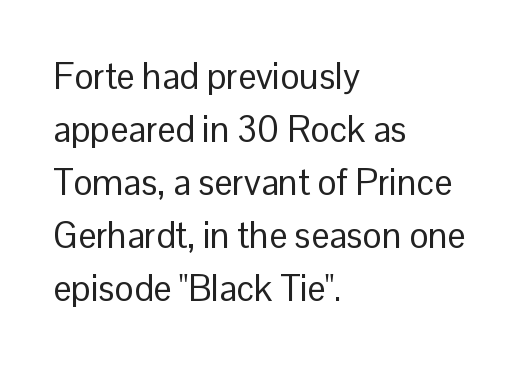
The type sits square on the baseline with zero lean. Casual observation: everything's shoved over to the left. No chunkiness to these letters — they're not bold. This rendering features lettering with no underline. Baseline-to-baseline distance is the conventional proportion of letter height. Default kerning and tracking; the words read as compact shapes.
